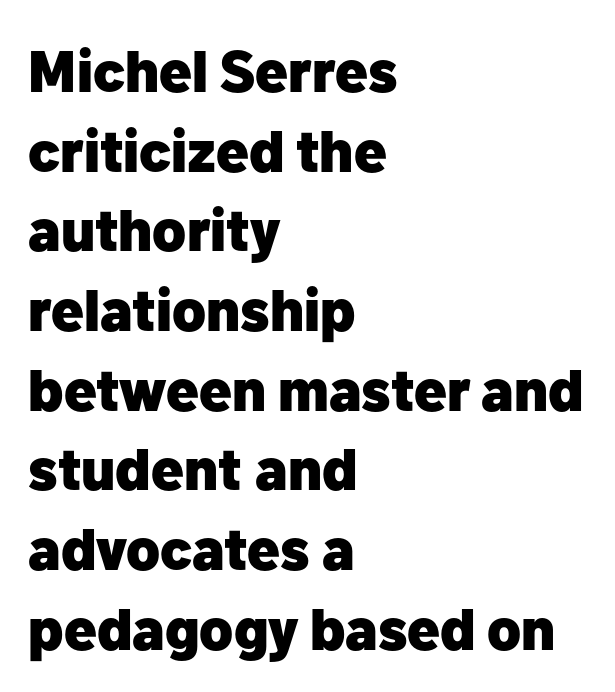
The passage shown is typed in a proportional face where columns would drift. The letters sit at their default tracking, neither squeezed nor spread. One-word summary of the alignment: left. On the weight axis this lands at bold, roughly 700. Regarding leading, the lines here are spaced in the standard way. A clean baseline with only descenders dipping below it.
